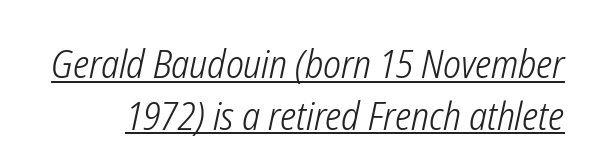
The image shows 39 px light, condensed type, italic (leaning right); set normal line spacing (1.33x), normal letter spacing, underlined; low stroke contrast and a medium x-height.
